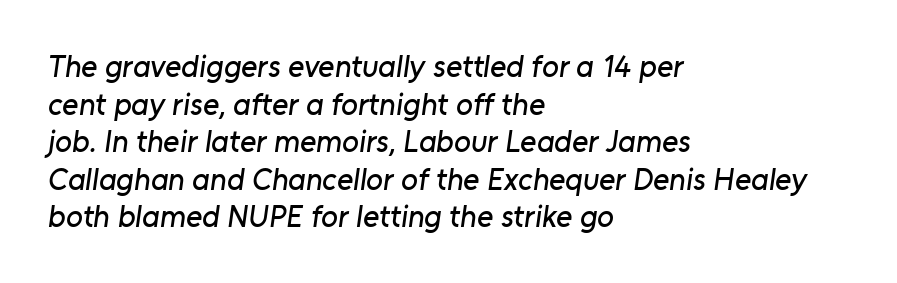
Q: Is the typeface a serif or a sans-serif typeface? A: Sans-serif.
Q: Is the text underlined? A: No.
Q: How is the paragraph aligned? A: Left-aligned.
Q: Is the spacing between letters normal or unusually wide? A: Normal.
Q: Width (condensed, normal, or wide)? A: Normal.
Q: Stroke contrast? A: Low.
Q: x-height? A: Medium.
Q: Monospaced? A: No.
